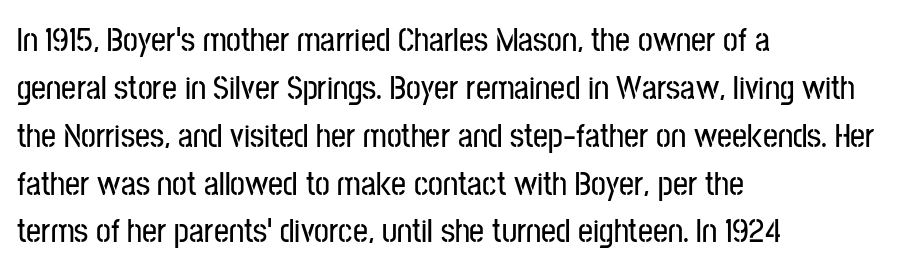
Q: Is the text italic (slanted)? A: No, it is upright.
Q: Is the typeface a serif or a sans-serif typeface? A: Sans-serif.
Q: Is the text underlined? A: No.
Q: How is the paragraph aligned? A: Left-aligned.
Q: Is the spacing between letters normal or unusually wide? A: Normal.
Q: Is the spacing between lines tight, normal or loose? A: Normal.
Q: Width (condensed, normal, or wide)? A: Condensed.
Q: Stroke contrast? A: Low.
Q: x-height? A: Medium.
Q: Monospaced? A: No.
